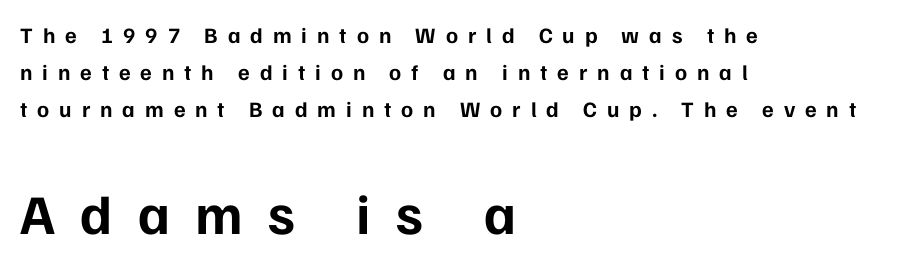
Regarding serifs, this sample does without them. The emphasis by scale lands on block number two, below. The rendering uses natural spacing where letterforms have individual widths. Look at the stroke-to-counter ratio: heavy, a bold.
